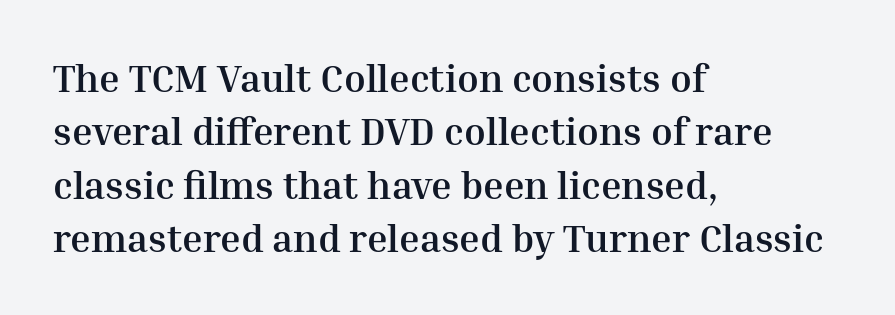
{"serif": "yes", "italic": "no", "bold": "yes", "weight": "semibold", "width": "normal", "stroke_contrast": "medium", "x_height": "medium", "monospaced": "no", "underline": "no", "align": "left", "line_spacing": "normal", "line_spacing_ratio": 1.37, "letter_spacing": "normal", "letter_spacing_em": 0.0, "glyph_px": 39}
